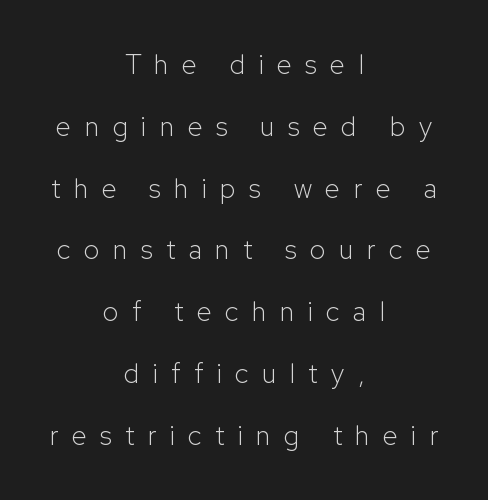
Q: Is the text bold? A: No.
Q: Is the text italic (slanted)? A: No, it is upright.
Q: Is the text underlined? A: No.
Q: How is the paragraph aligned? A: Centered.
Q: Is the spacing between letters normal or unusually wide? A: Unusually wide.
Q: Is the spacing between lines tight, normal or loose? A: Loose.
